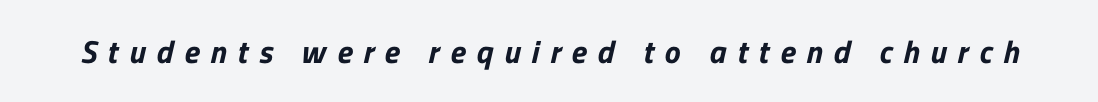
The image shows 32 px sans-serif type; set unusually wide letter spacing (+0.34 em), not underlined; low stroke contrast and a medium x-height.
